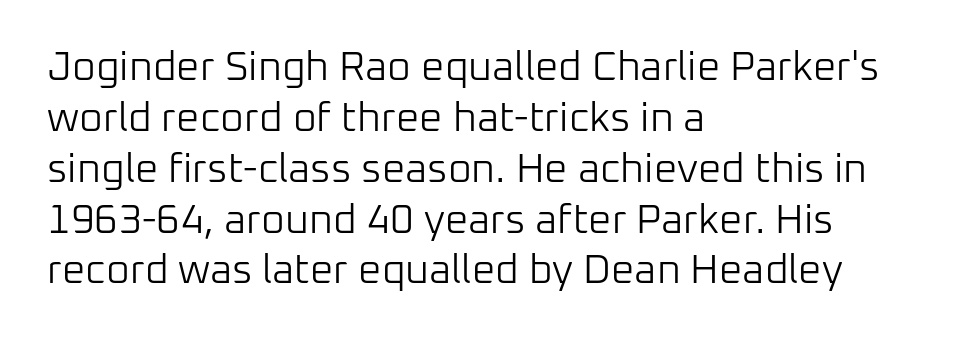
The image shows 41 px light sans-serif type, upright; set left-aligned, line spacing 1.24x, normal letter spacing, not underlined; low stroke contrast and a medium x-height.
